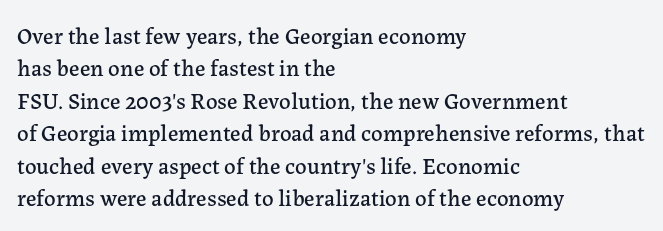
Q: Is the text italic (slanted)? A: No, it is upright.
Q: Is the text underlined? A: No.
Q: How is the paragraph aligned? A: Left-aligned.
Q: Is the spacing between letters normal or unusually wide? A: Normal.
Q: Is the spacing between lines tight, normal or loose? A: Normal.
